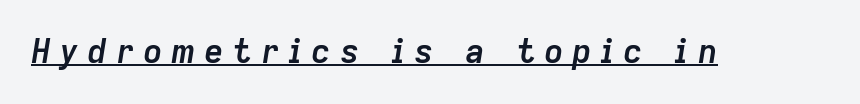
Q: Is the text bold? A: Yes.
Q: Is the text italic (slanted)? A: Yes, it leans right by about 9 degrees.
Q: Is the text underlined? A: Yes.
Q: Is the spacing between letters normal or unusually wide? A: Unusually wide.
Q: Width (condensed, normal, or wide)? A: Normal.
Q: Stroke contrast? A: Low.
Q: x-height? A: Medium.
Q: Monospaced? A: No.
